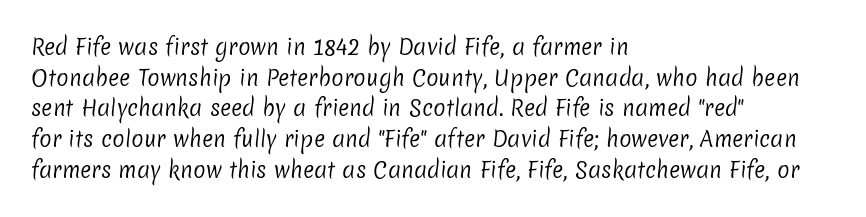
{"bold": "no", "underline": "no", "align": "left", "line_spacing": "normal", "line_spacing_ratio": 1.46, "letter_spacing": "normal", "letter_spacing_em": 0.0, "glyph_px": 21}
